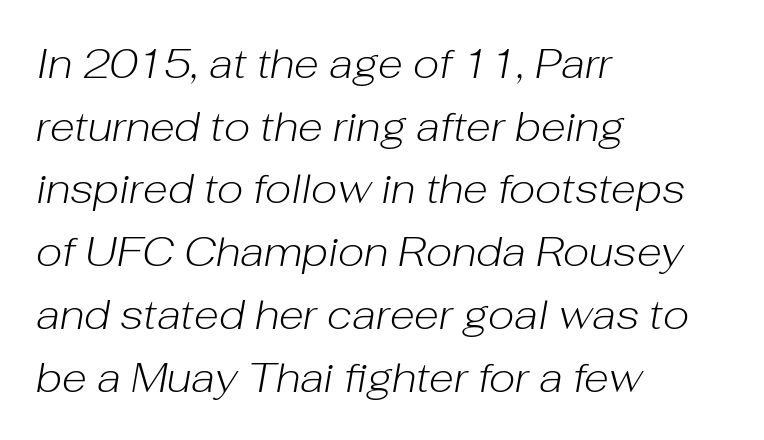
The image shows 41 px light type, italic (leaning right); set left-aligned, normal line spacing (1.53x), normal letter spacing, not underlined; low stroke contrast and a medium x-height.
